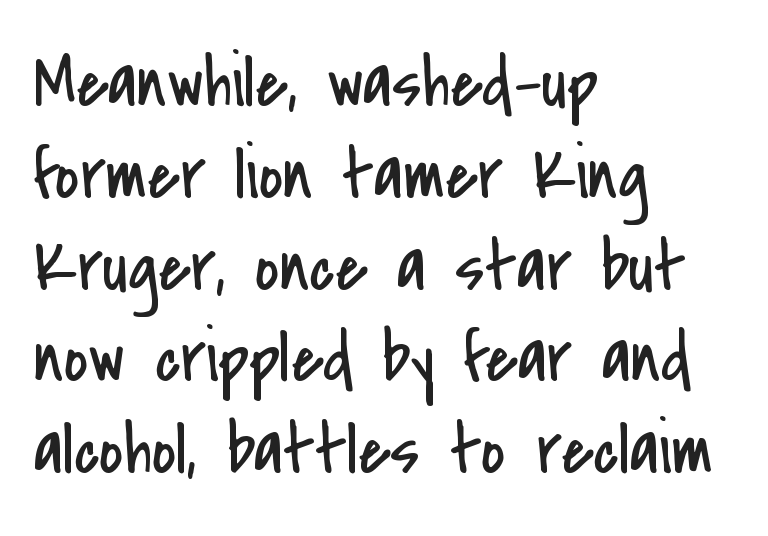
The image shows 74 px regular-weight, condensed sans-serif type, upright; set left-aligned, line spacing 1.24x, normal letter spacing, not underlined; low stroke contrast and a small x-height.
